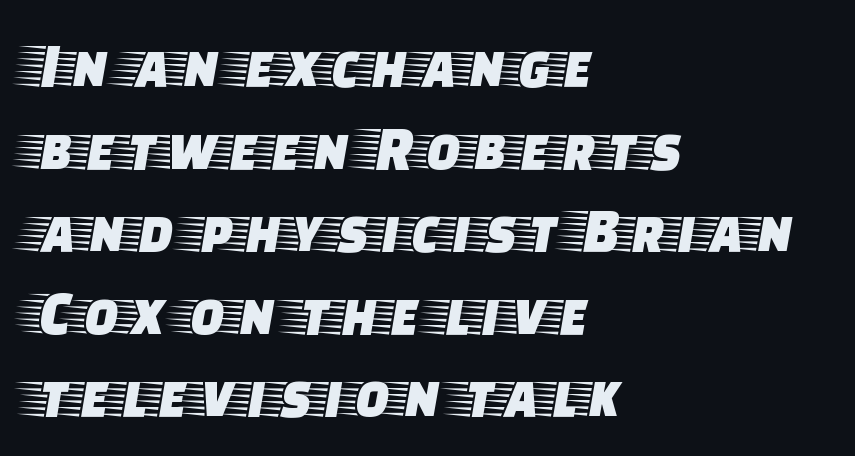
{"serif": "yes", "width": "wide", "stroke_contrast": "low", "x_height": "large", "monospaced": "no", "underline": "no", "align": "left", "line_spacing": "normal", "line_spacing_ratio": 1.29, "letter_spacing": "normal", "letter_spacing_em": 0.0, "glyph_px": 64}
